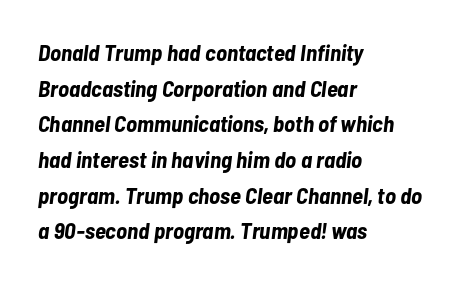
The image shows 23 px bold type, italic (leaning right); set left-aligned, normal line spacing (1.55x), normal letter spacing, not underlined.
